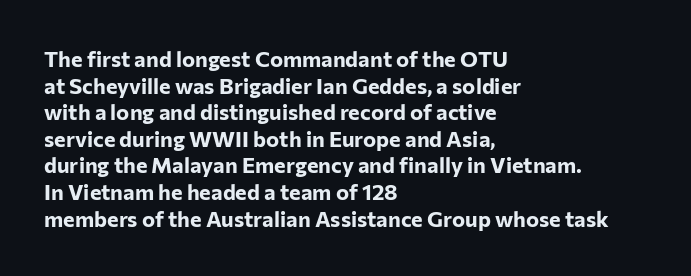
Which margin do the lines hug? The left one — the right edge is uneven. Weight check: bold — yes, fully. Tracking here is standard; glyphs follow each other at the usual distance. Unlike italic type, these characters show no tilt at all. Just letters on the line, the space beneath them empty.
